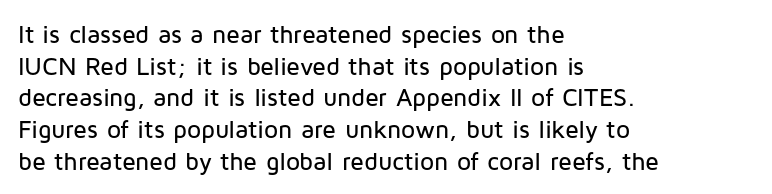
The image shows 25 px text type, upright; set left-aligned, normal line spacing (1.27x), normal letter spacing, not underlined.
